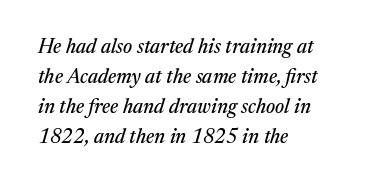
{"italic": "yes", "lean": "right", "slant_degrees": 17, "underline": "no", "align": "left", "line_spacing": "normal", "line_spacing_ratio": 1.5, "letter_spacing": "normal", "letter_spacing_em": 0.0, "glyph_px": 20}
